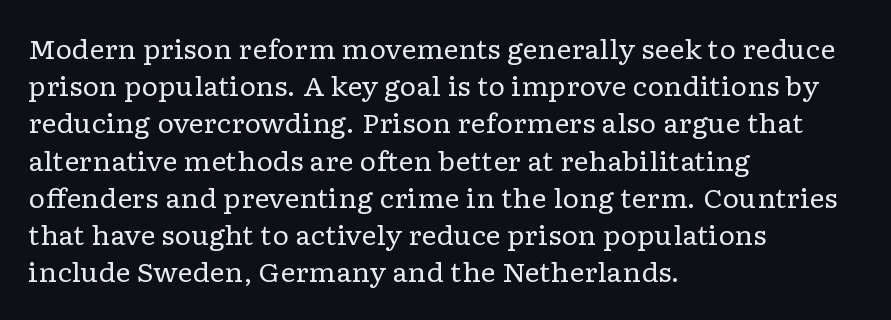
{"italic": "no", "bold": "no", "underline": "no", "align": "left", "line_spacing": "normal", "line_spacing_ratio": 1.43, "letter_spacing": "normal", "letter_spacing_em": 0.0, "glyph_px": 26}
